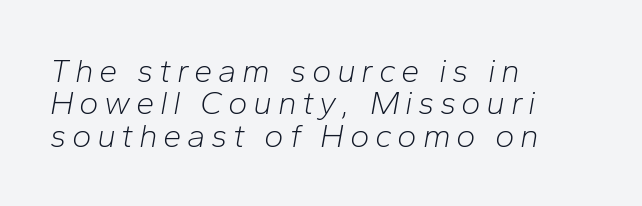
Q: Is the text bold? A: No.
Q: Is the text italic (slanted)? A: Yes, it leans right by about 10 degrees.
Q: Is the text underlined? A: No.
Q: How is the paragraph aligned? A: Left-aligned.
Q: Is the spacing between lines tight, normal or loose? A: Tight.
Q: Width (condensed, normal, or wide)? A: Normal.
Q: Stroke contrast? A: Low.
Q: x-height? A: Medium.
Q: Monospaced? A: No.
